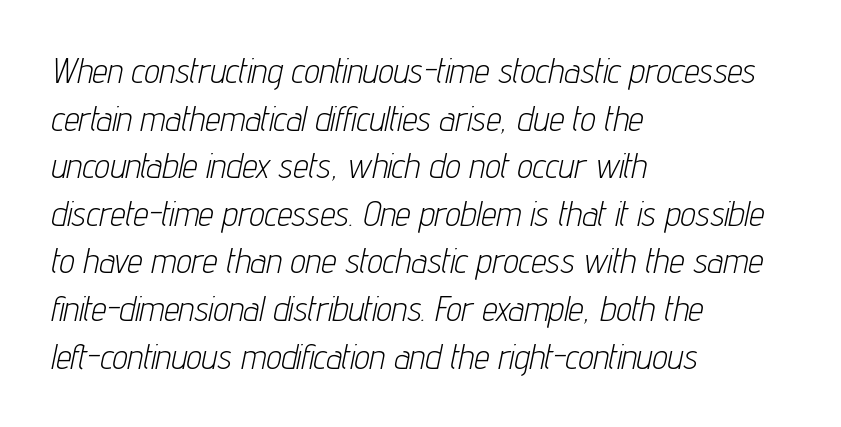
The image shows 34 px light, condensed type, italic (leaning right); set left-aligned, normal line spacing (1.4x), normal letter spacing, not underlined; low stroke contrast and a medium x-height.
